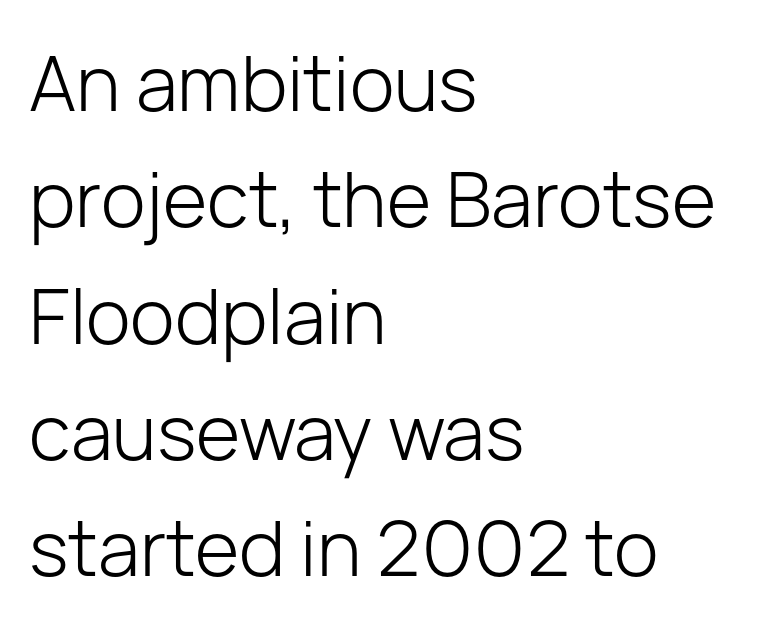
The image shows 76 px light sans-serif type, upright; set left-aligned, normal line spacing (1.53x), normal letter spacing, not underlined; low stroke contrast and a medium x-height.
